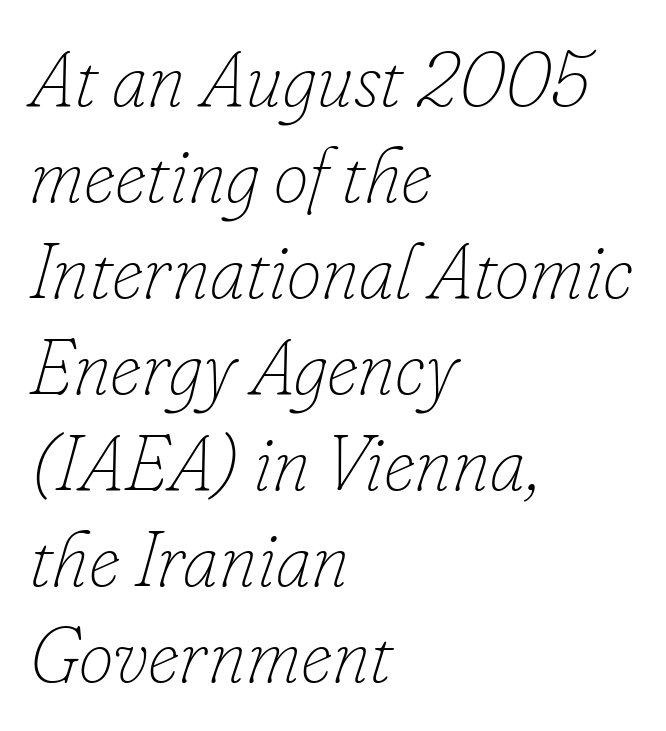
{"italic": "yes", "lean": "right", "slant_degrees": 16, "bold": "no", "weight": "thin", "width": "normal", "stroke_contrast": "low", "x_height": "small", "monospaced": "no", "underline": "no", "align": "left", "line_spacing_ratio": 1.23, "letter_spacing": "normal", "letter_spacing_em": 0.0, "glyph_px": 78}
